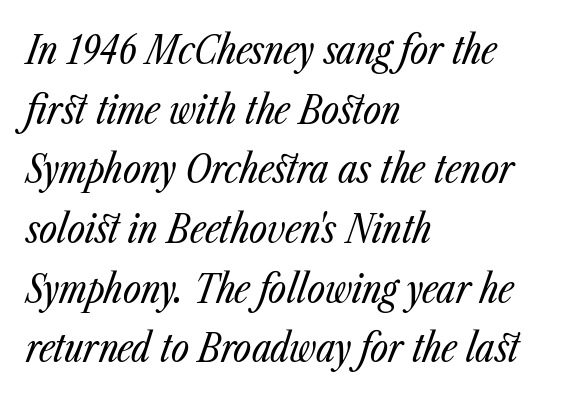
Q: Is the text bold? A: No.
Q: Is the text italic (slanted)? A: Yes, it leans right by about 23 degrees.
Q: Is the text underlined? A: No.
Q: How is the paragraph aligned? A: Left-aligned.
Q: Is the spacing between letters normal or unusually wide? A: Normal.
Q: Is the spacing between lines tight, normal or loose? A: Normal.
Q: Width (condensed, normal, or wide)? A: Condensed.
Q: Stroke contrast? A: Low.
Q: x-height? A: Medium.
Q: Monospaced? A: No.
